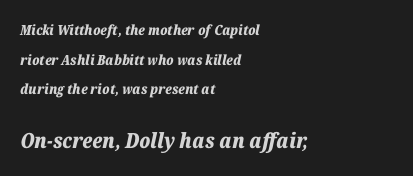
Q: Is the text bold? A: Yes.
Q: Is the text italic (slanted)? A: Yes, it leans right by about 12 degrees.
Q: Is the text underlined? A: No.
Q: How is the paragraph aligned? A: Left-aligned.
Q: Is the spacing between letters normal or unusually wide? A: Normal.
Q: Is the spacing between lines tight, normal or loose? A: Loose.
Q: Which block of text is set in a larger size, the first (top) or the second (bottom)? A: The second (bottom) one.
